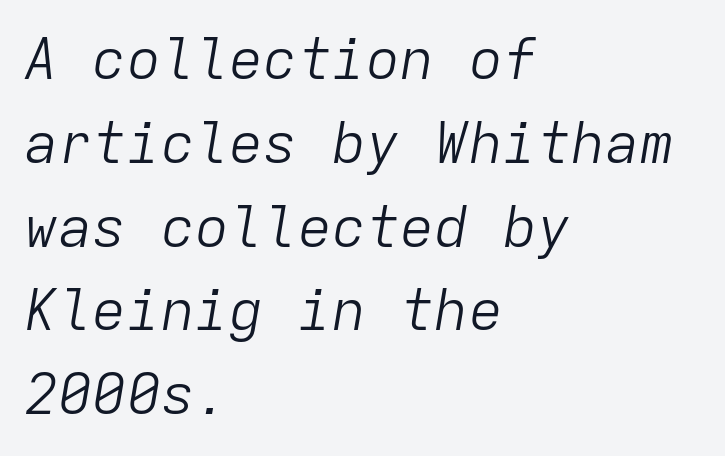
The image shows 57 px light type, italic (leaning right), monospaced; set left-aligned, normal line spacing (1.47x), normal letter spacing, not underlined; low stroke contrast and a medium x-height.
